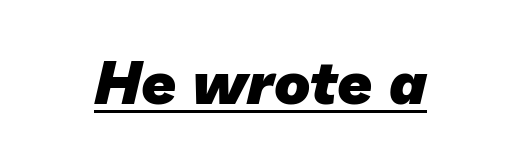
{"serif": "no", "bold": "yes", "weight": "heavy", "width": "normal", "stroke_contrast": "low", "x_height": "medium", "monospaced": "no", "underline": "yes", "letter_spacing": "normal", "letter_spacing_em": 0.0, "glyph_px": 61}
